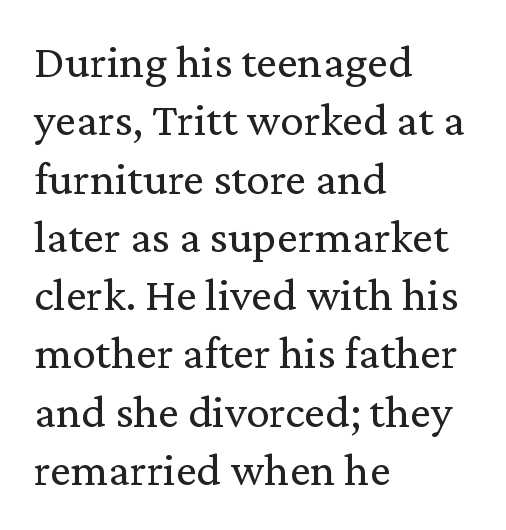
The image shows 47 px regular-weight serif type, upright; set left-aligned, line spacing 1.24x, normal letter spacing, not underlined; medium stroke contrast and a medium x-height.
